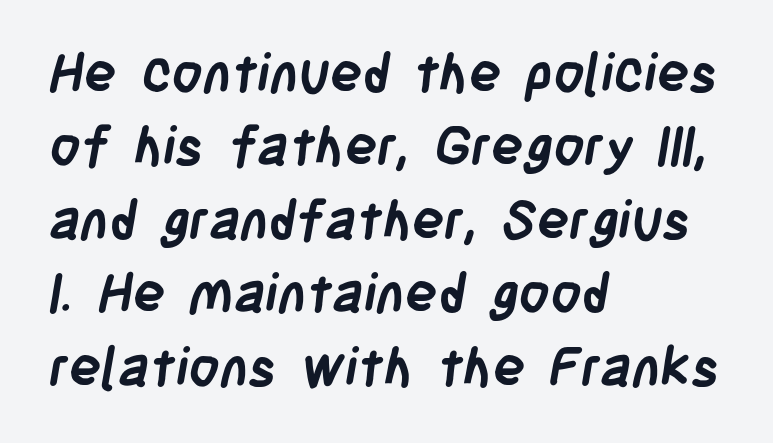
The image shows 54 px semibold, condensed sans-serif type; set left-aligned, normal line spacing (1.36x), normal letter spacing, not underlined; low stroke contrast and a large x-height.
